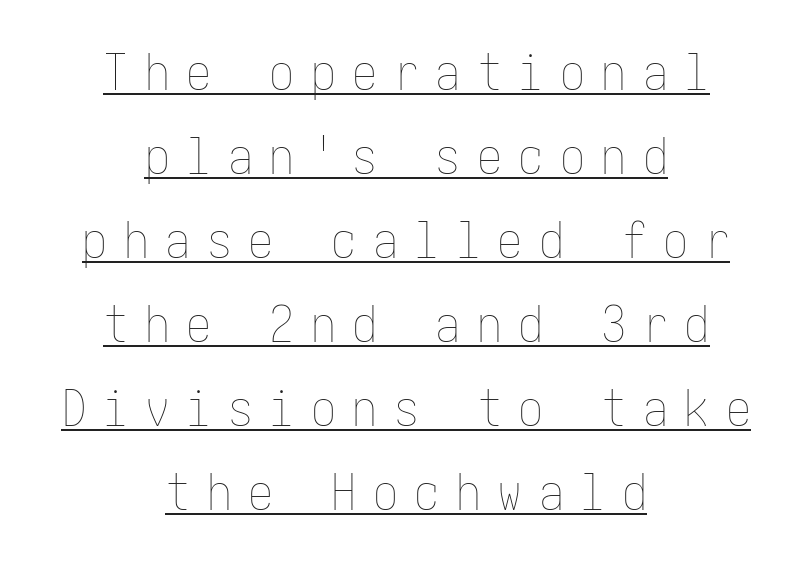
The image shows 50 px thin, condensed type, upright; set centered, normal line spacing (1.68x), unusually wide letter spacing (+0.33 em), underlined; low stroke contrast and a medium x-height.
